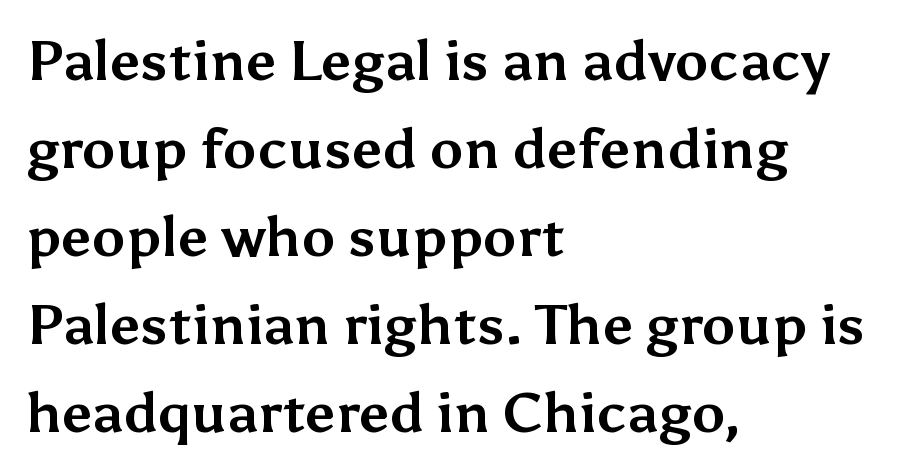
The image shows 56 px bold sans-serif type, upright; set left-aligned, normal line spacing (1.57x), normal letter spacing, not underlined; medium stroke contrast and a medium x-height.
